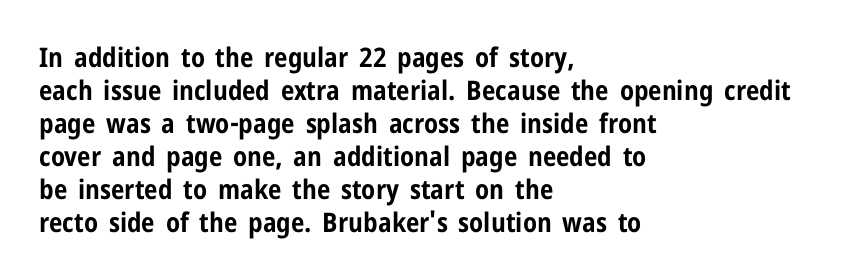
Q: Is the text bold? A: Yes.
Q: Is the text italic (slanted)? A: No, it is upright.
Q: Is the text underlined? A: No.
Q: How is the paragraph aligned? A: Left-aligned.
Q: Is the spacing between letters normal or unusually wide? A: Normal.
